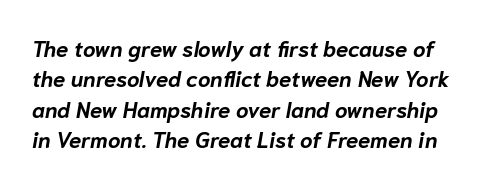
Q: Is the text bold? A: Yes.
Q: Is the text italic (slanted)? A: Yes, it leans right by about 10 degrees.
Q: Is the text underlined? A: No.
Q: Is the spacing between letters normal or unusually wide? A: Normal.
Q: Is the spacing between lines tight, normal or loose? A: Normal.
